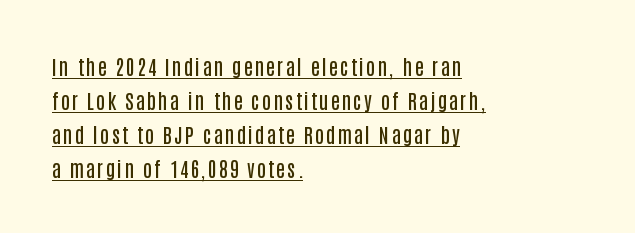
{"italic": "no", "bold": "semi", "underline": "yes", "align": "left", "line_spacing": "normal", "line_spacing_ratio": 1.7, "glyph_px": 20}
